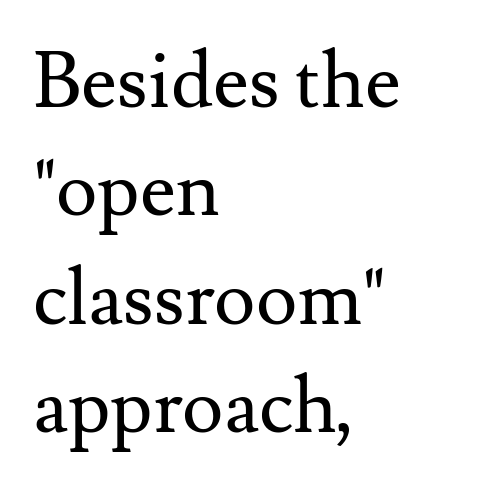
The image shows 78 px regular-weight serif type, upright; set left-aligned, normal line spacing (1.39x), normal letter spacing, not underlined; medium stroke contrast and a small x-height.
